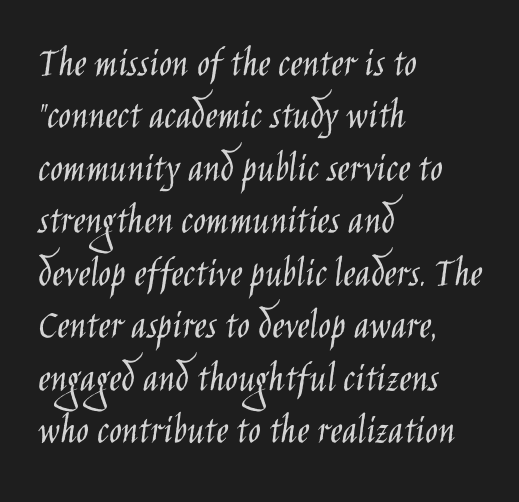
The image shows 42 px light, condensed sans-serif type; set left-aligned, normal line spacing (1.25x), normal letter spacing, not underlined; low stroke contrast and a large x-height.
